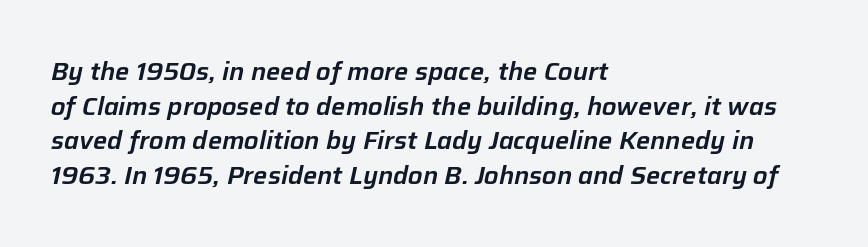
Quick note: interline space is typical. Would a proofreader flag this as italicized? Yes. Line beginnings align vertically; line endings do not. Observe the ordinary spacing: letters are neighbours, not strangers. Has an underline been added? It has not.
